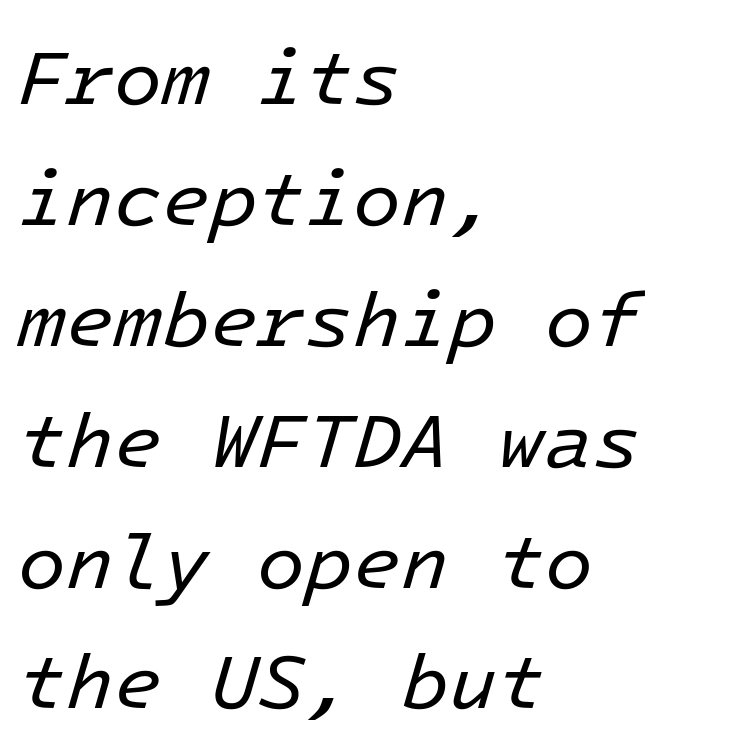
Q: Is the text bold? A: No.
Q: Is the text italic (slanted)? A: Yes, it leans right by about 16 degrees.
Q: Is the text underlined? A: No.
Q: How is the paragraph aligned? A: Left-aligned.
Q: Is the spacing between letters normal or unusually wide? A: Normal.
Q: Is the spacing between lines tight, normal or loose? A: Normal.
Q: Width (condensed, normal, or wide)? A: Normal.
Q: Stroke contrast? A: Low.
Q: x-height? A: Medium.
Q: Monospaced? A: Yes.
